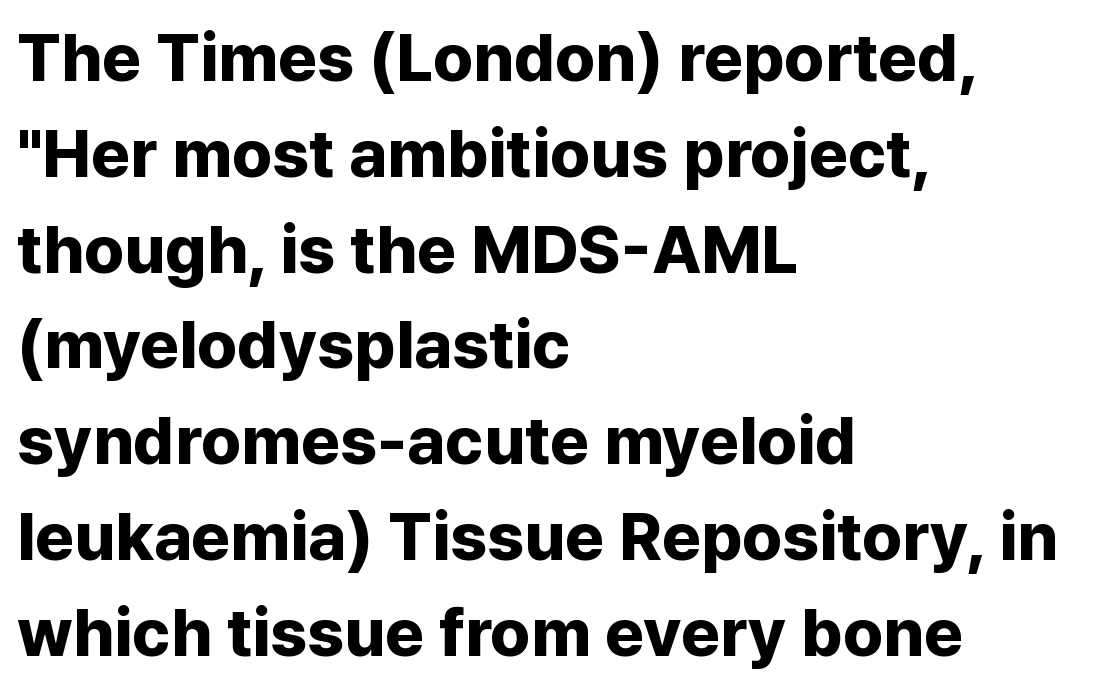
The image shows 67 px bold sans-serif type, upright; set left-aligned, normal line spacing (1.43x), normal letter spacing, not underlined; low stroke contrast and a medium x-height.
